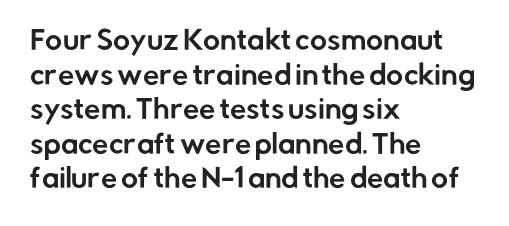
The image shows 26 px text type, upright; set left-aligned, normal line spacing (1.33x), normal letter spacing, not underlined.
